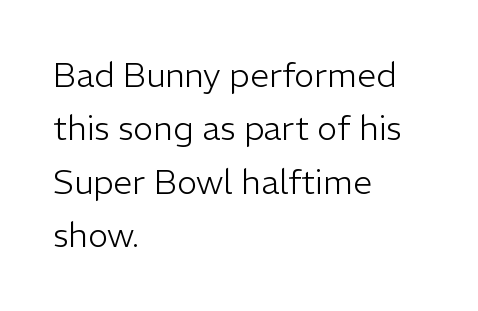
{"serif": "no", "italic": "no", "bold": "no", "weight": "light", "width": "normal", "stroke_contrast": "low", "x_height": "medium", "monospaced": "no", "underline": "no", "align": "left", "line_spacing": "normal", "line_spacing_ratio": 1.57, "letter_spacing": "normal", "letter_spacing_em": 0.0, "glyph_px": 34}
